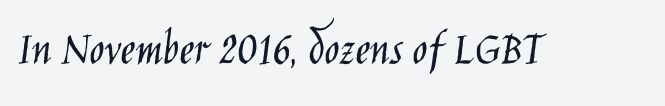
This sample has the flowing, uneven cadence of proportional lettering. Words float on clear page, feet unadorned. The type family on display is of the sans-serif kind. Stems and bowls with no extra thickness — not bold.
